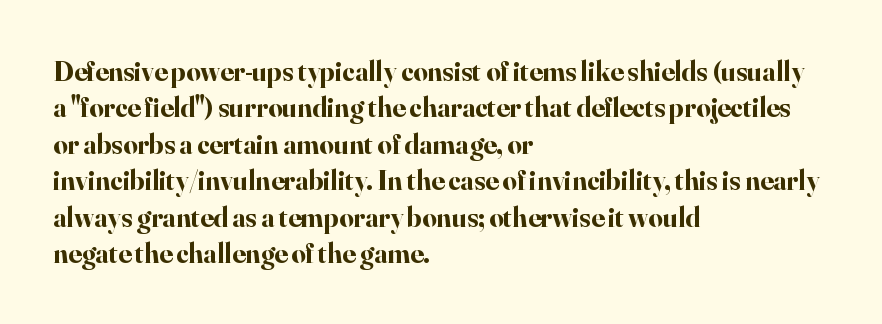
No extra tracking has been applied to these lines. Characters remain perfectly vertical along every line. Evenly set lines give the paragraph a standard silhouette. Typesetter's note: full bold, strokes at maximum text heaviness.
